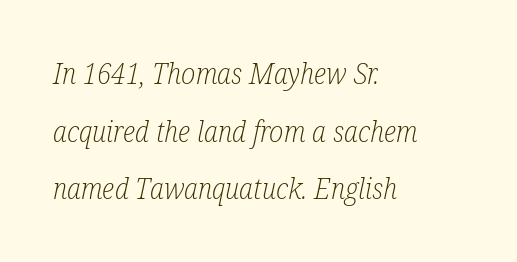
The image shows 29 px light, condensed serif type, italic (leaning right); set left-aligned, loose line spacing (1.99x), normal letter spacing, not underlined; low stroke contrast and a medium x-height.
